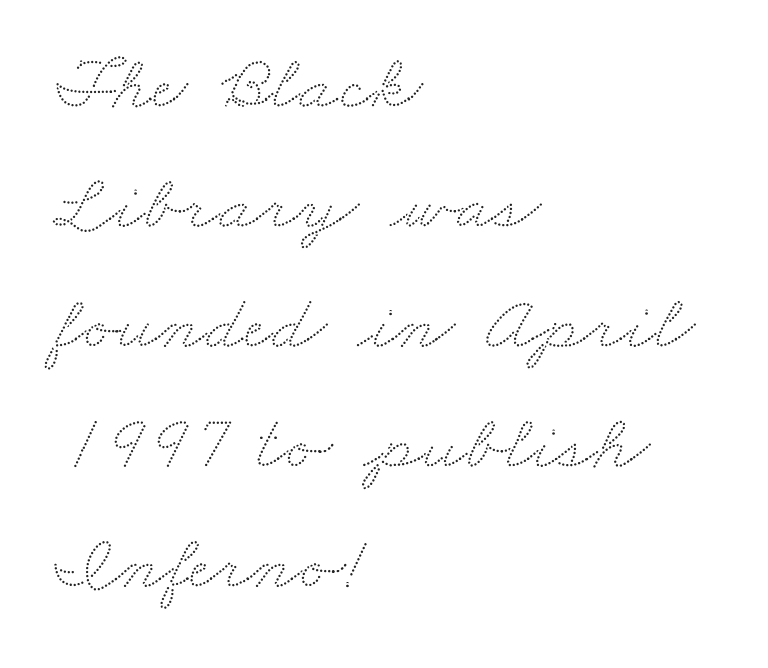
Q: Is the text underlined? A: No.
Q: How is the paragraph aligned? A: Left-aligned.
Q: Is the spacing between letters normal or unusually wide? A: Normal.
Q: Is the spacing between lines tight, normal or loose? A: Normal.
Q: Width (condensed, normal, or wide)? A: Wide.
Q: Stroke contrast? A: Low.
Q: x-height? A: Small.
Q: Monospaced? A: No.
